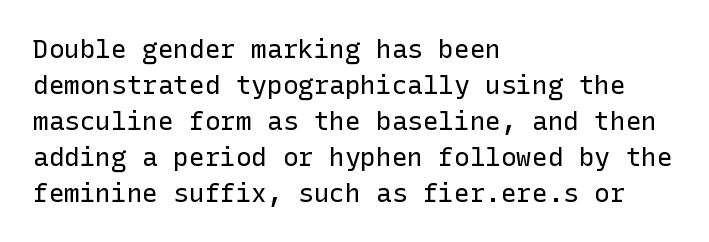
The image shows 26 px text type, upright; set left-aligned, normal line spacing (1.38x), normal letter spacing, not underlined.
